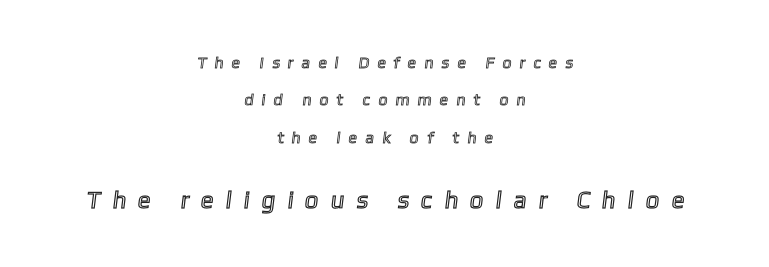
The image shows 24 px text type; set centered, loose line spacing (2.34x), unusually wide letter spacing (+0.5 em), not underlined; the second (bottom) block is 1.5x larger.
